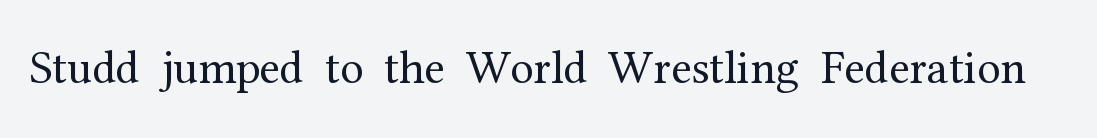
The image shows 47 px regular-weight serif type, upright; set normal letter spacing, not underlined; medium stroke contrast and a medium x-height.
